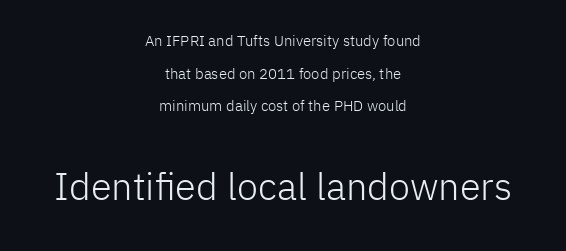
{"serif": "no", "italic": "no", "bold": "no", "weight": "light", "width": "normal", "stroke_contrast": "low", "x_height": "medium", "monospaced": "no", "underline": "no", "align": "center", "line_spacing": "loose", "line_spacing_ratio": 2.18, "letter_spacing": "normal", "letter_spacing_em": 0.0, "larger_block": "second", "size_ratio": 2.53, "glyph_px": 38}
